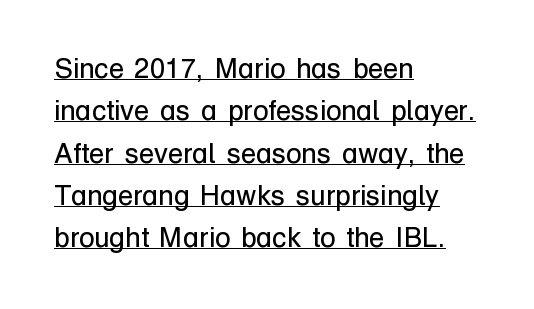
Leading: standard. Compared with a centered layout, this one pins lines to the left instead. The rendered words wear a rule along their underside. The tracking reads as untouched default to a designer's eye.
